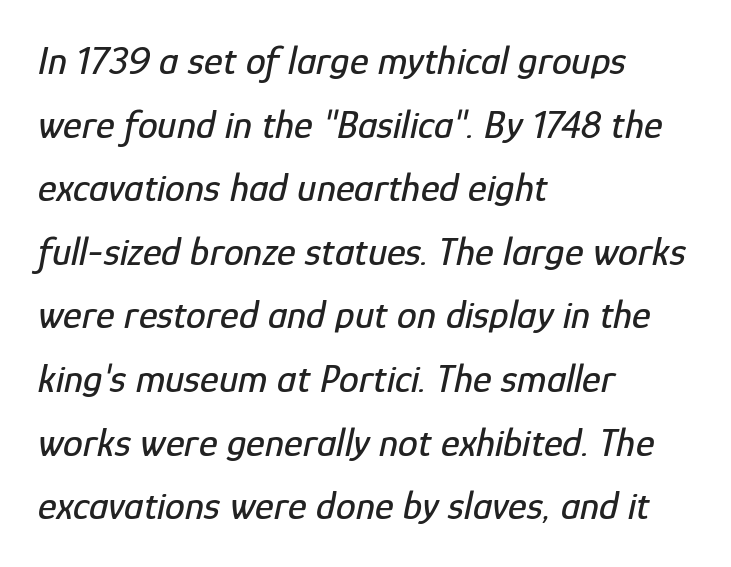
Q: Is the text italic (slanted)? A: Yes, it leans right by about 12 degrees.
Q: Is the text underlined? A: No.
Q: How is the paragraph aligned? A: Left-aligned.
Q: Is the spacing between letters normal or unusually wide? A: Normal.
Q: Is the spacing between lines tight, normal or loose? A: Normal.
Q: Width (condensed, normal, or wide)? A: Condensed.
Q: Stroke contrast? A: Low.
Q: x-height? A: Medium.
Q: Monospaced? A: No.
